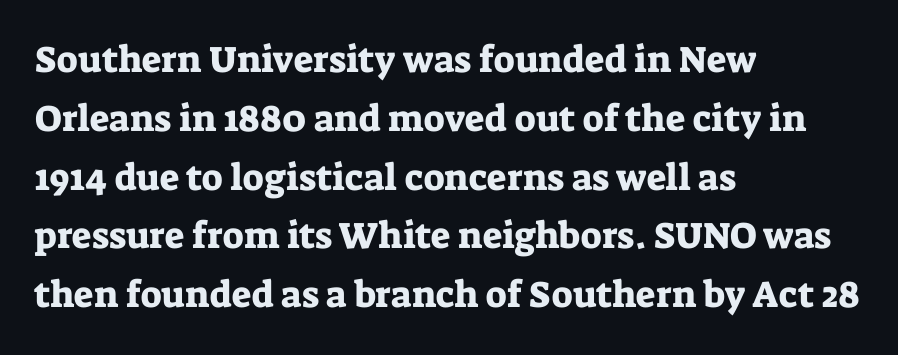
{"serif": "yes", "italic": "no", "width": "normal", "stroke_contrast": "low", "x_height": "medium", "monospaced": "no", "underline": "no", "align": "left", "line_spacing": "normal", "line_spacing_ratio": 1.59, "letter_spacing": "normal", "letter_spacing_em": 0.0, "glyph_px": 37}
